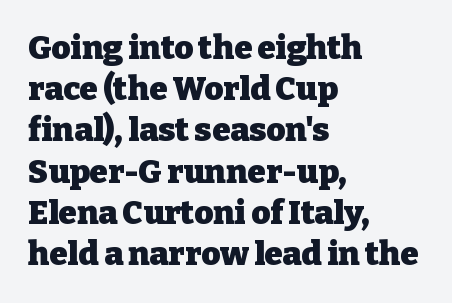
Here the designer chose a conventional face with non-uniform glyph widths. The passage is arranged the way most books set body copy — flush left. The letters stand straight up with perfectly vertical stems. The zone under the glyphs is completely vacant. Baseline-to-baseline distance is the conventional proportion of letter height.
